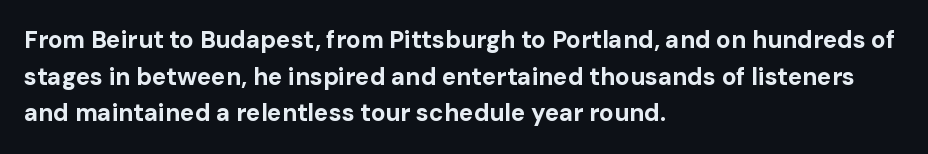
The image shows 24 px bold type, upright; set left-aligned, normal line spacing (1.53x), normal letter spacing, not underlined.
